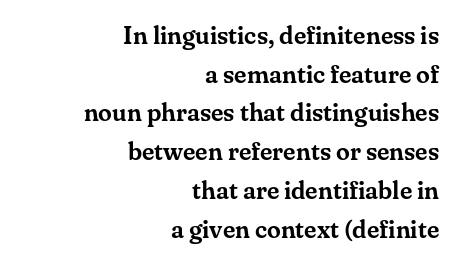
Q: Is the text italic (slanted)? A: No, it is upright.
Q: Is the text underlined? A: No.
Q: How is the paragraph aligned? A: Right-aligned.
Q: Is the spacing between letters normal or unusually wide? A: Normal.
Q: Is the spacing between lines tight, normal or loose? A: Normal.
